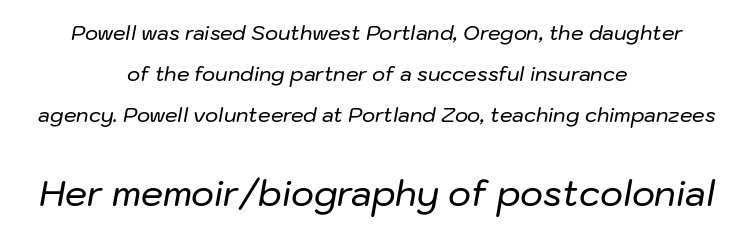
{"italic": "yes", "lean": "right", "slant_degrees": 10, "width": "normal", "stroke_contrast": "low", "x_height": "medium", "monospaced": "no", "underline": "no", "align": "center", "line_spacing": "loose", "line_spacing_ratio": 2.05, "letter_spacing": "normal", "letter_spacing_em": 0.0, "larger_block": "second", "size_ratio": 1.75, "glyph_px": 35}
